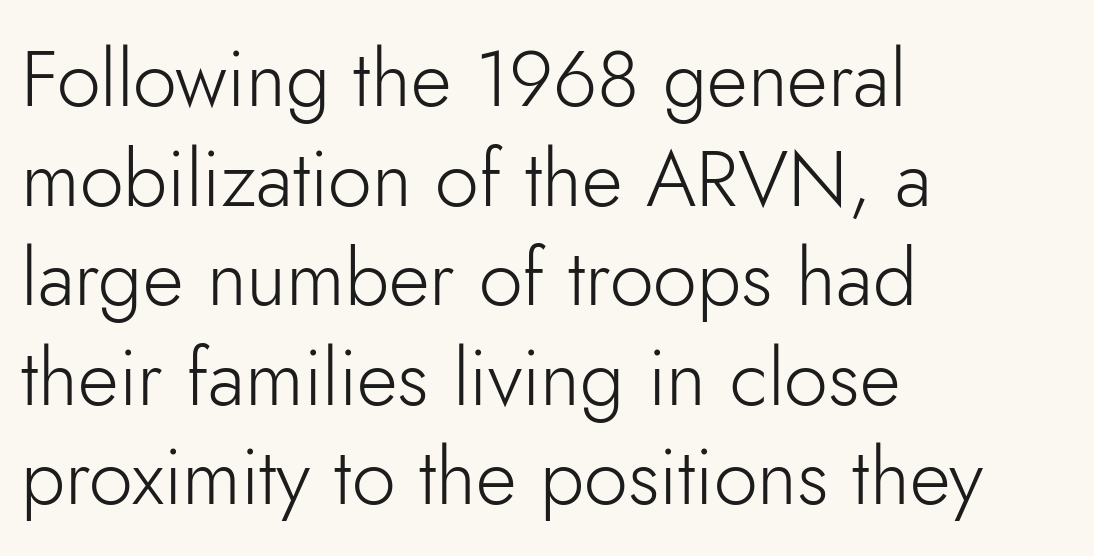
Q: Is the text bold? A: No.
Q: Is the text italic (slanted)? A: No, it is upright.
Q: Is the typeface a serif or a sans-serif typeface? A: Sans-serif.
Q: Is the text underlined? A: No.
Q: How is the paragraph aligned? A: Left-aligned.
Q: Is the spacing between letters normal or unusually wide? A: Normal.
Q: Is the spacing between lines tight, normal or loose? A: Normal.
Q: Width (condensed, normal, or wide)? A: Normal.
Q: Stroke contrast? A: Low.
Q: x-height? A: Small.
Q: Monospaced? A: No.
